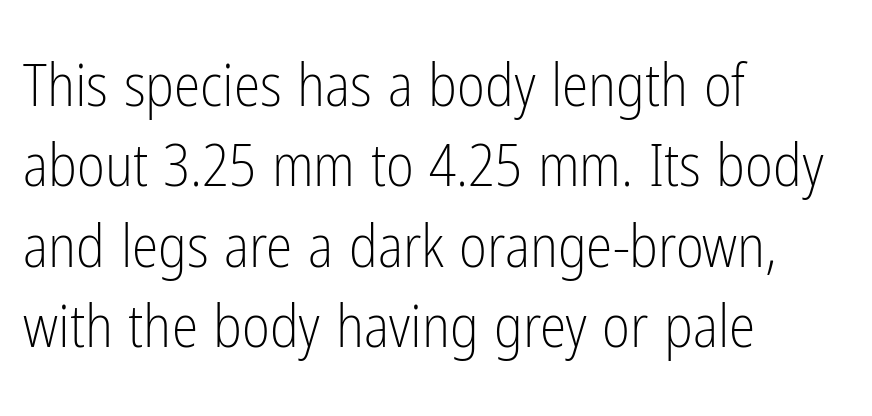
Observe the absence of serifs on each vertical stroke in this sample. Every character sits straight up, as roman type does. Successive baselines arrive at the customary interval. Descender tails drop into unmarked territory. Think of a printed novel: that variable character pitch is what you see here. There is no visible air inserted between adjacent glyphs.
